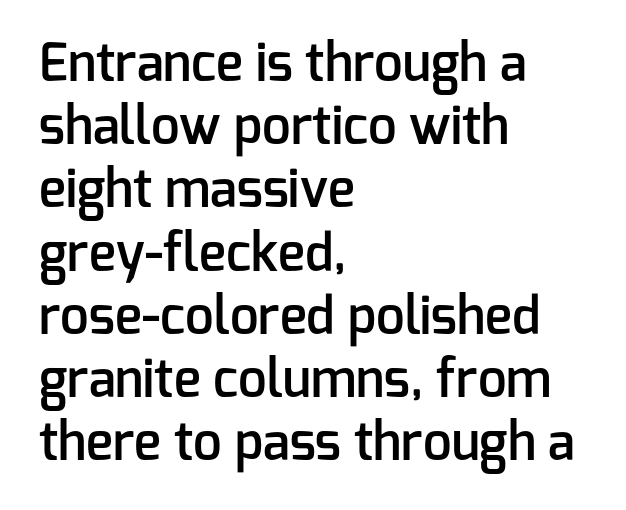
Students, this is semibold: more ink than regular, less than bold. Where is the straight margin? On the left. You could not count columns in this text — the font is proportionally spaced. Stroke terminals: plain, sans-serif. You can tell it's not italic because the verticals are truly vertical. Compared with typical body copy, the letter spacing here is the same.
